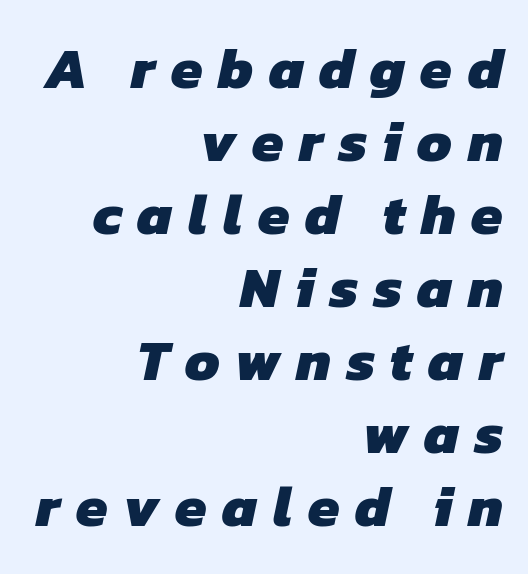
The image shows 57 px heavy sans-serif type; set right-aligned, normal line spacing (1.28x), unusually wide letter spacing (+0.27 em), not underlined; low stroke contrast and a medium x-height.
